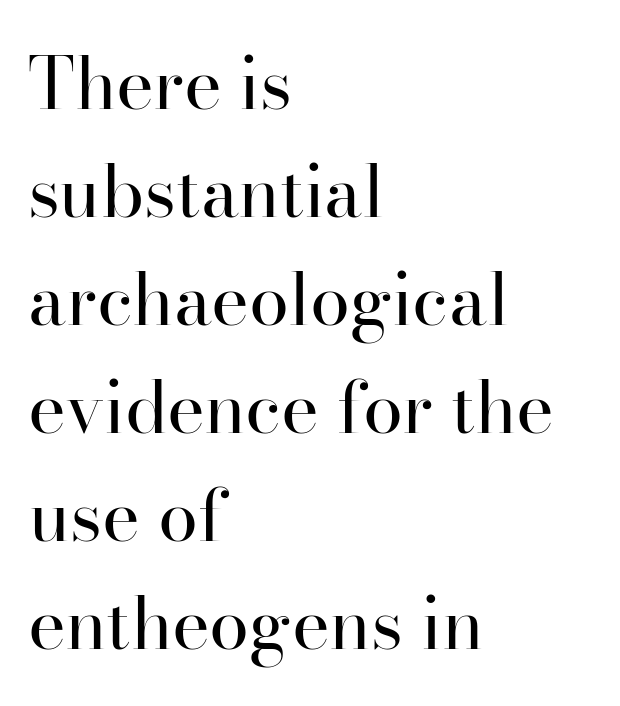
The image shows 72 px regular-weight serif type, upright; set left-aligned, normal line spacing (1.5x), normal letter spacing, not underlined; high stroke contrast and a small x-height.
